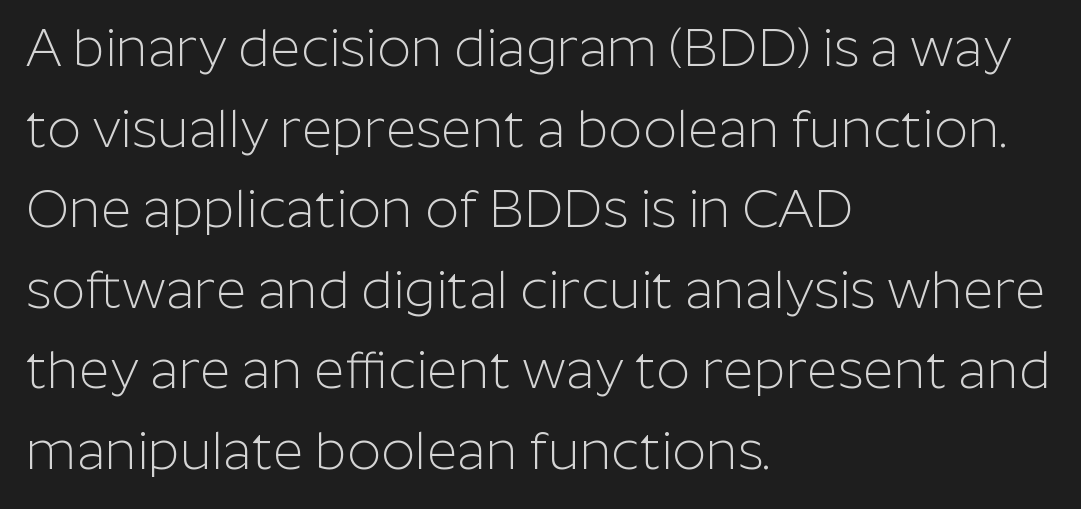
Q: Is the text bold? A: No.
Q: Is the text italic (slanted)? A: No, it is upright.
Q: Is the typeface a serif or a sans-serif typeface? A: Sans-serif.
Q: Is the text underlined? A: No.
Q: How is the paragraph aligned? A: Left-aligned.
Q: Is the spacing between letters normal or unusually wide? A: Normal.
Q: Is the spacing between lines tight, normal or loose? A: Normal.
Q: Width (condensed, normal, or wide)? A: Normal.
Q: Stroke contrast? A: Low.
Q: x-height? A: Medium.
Q: Monospaced? A: No.
